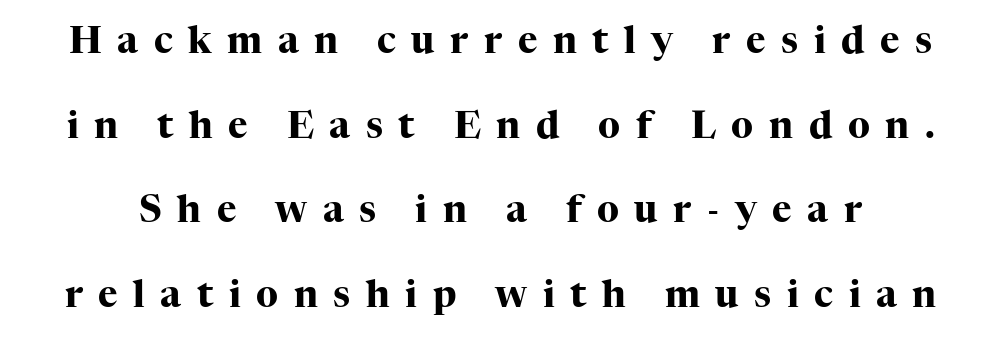
It's the straight-up-and-down kind of type. Unmarked baselines from the first word to the last. Classification — serif. The typesetting leans heavy: a genuine bold. Here the designer chose a conventional face with non-uniform glyph widths. Between one letter and the next there's a generous, obvious gap.
